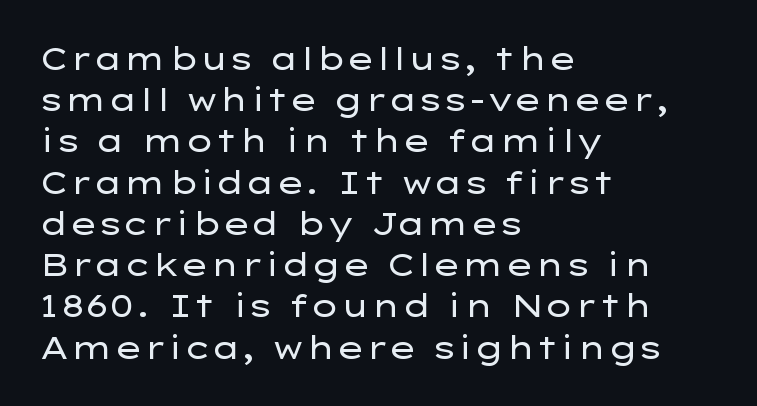
{"serif": "no", "italic": "no", "bold": "no", "weight": "regular", "width": "wide", "stroke_contrast": "low", "x_height": "medium", "monospaced": "no", "underline": "no", "align": "left", "line_spacing": "normal", "line_spacing_ratio": 1.33, "letter_spacing": "normal", "letter_spacing_em": 0.0, "glyph_px": 31}
